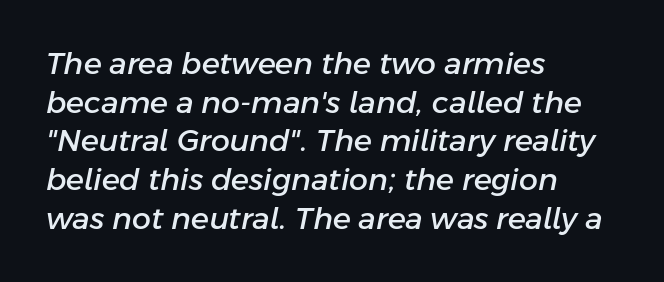
The image shows 30 px text type, italic (leaning right); set left-aligned, normal line spacing (1.29x), normal letter spacing, not underlined; low stroke contrast and a medium x-height.
